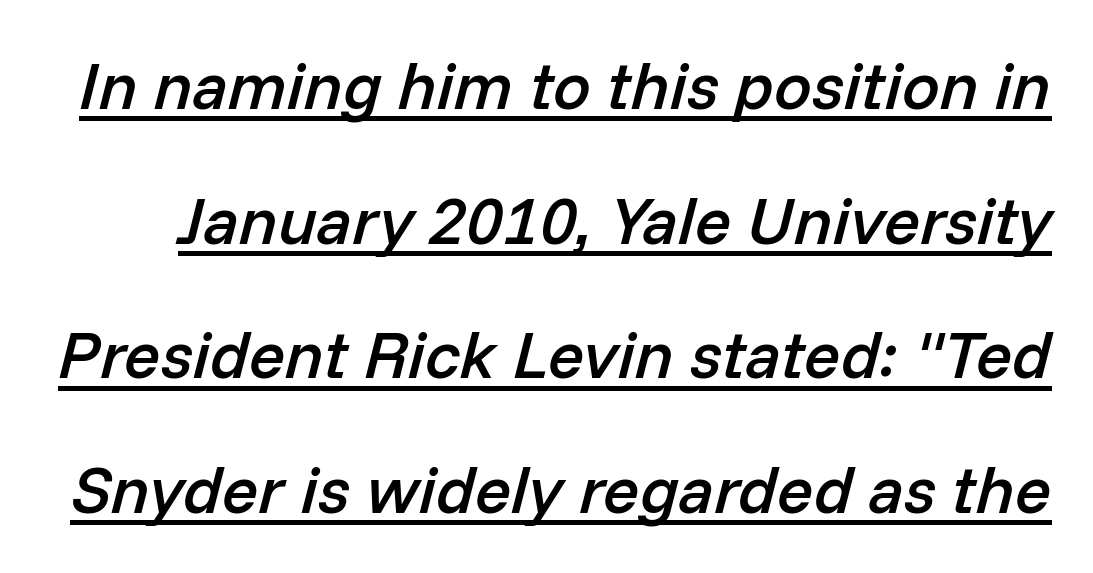
The image shows 67 px semibold type, italic (leaning right); set loose line spacing (2.01x), normal letter spacing, underlined; low stroke contrast and a medium x-height.
